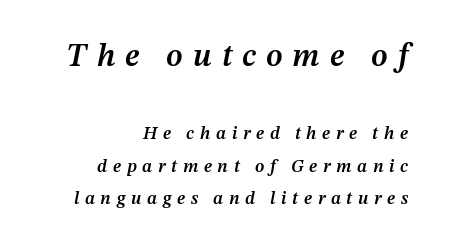
The image shows 32 px semibold type, italic (leaning right); set right-aligned, line spacing 1.82x, unusually wide letter spacing (+0.31 em), not underlined; the first (top) block is 1.78x larger; medium stroke contrast and a medium x-height.
